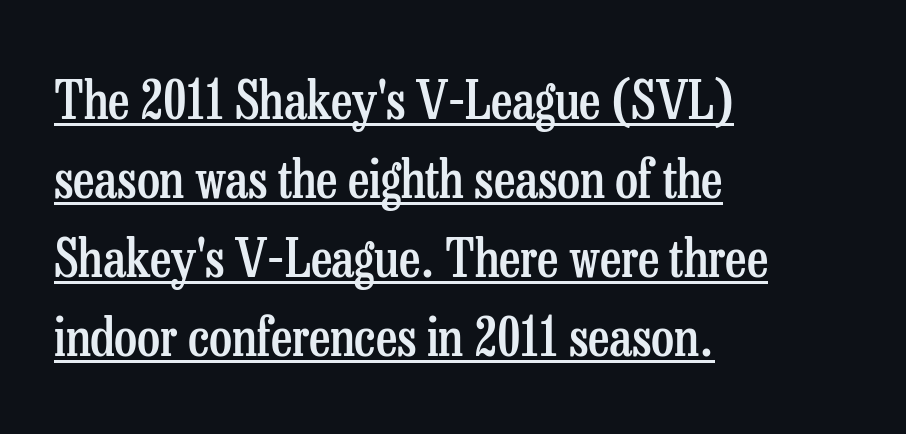
Q: Is the text bold? A: Semi-bold.
Q: Is the text italic (slanted)? A: No, it is upright.
Q: Is the typeface a serif or a sans-serif typeface? A: Serif.
Q: Is the text underlined? A: Yes.
Q: How is the paragraph aligned? A: Left-aligned.
Q: Is the spacing between letters normal or unusually wide? A: Normal.
Q: Is the spacing between lines tight, normal or loose? A: Normal.
Q: Width (condensed, normal, or wide)? A: Condensed.
Q: Stroke contrast? A: Low.
Q: x-height? A: Medium.
Q: Monospaced? A: No.
